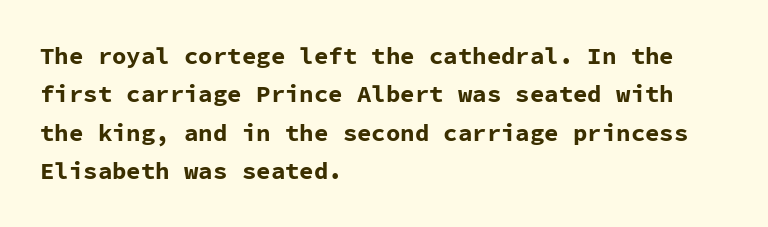
{"italic": "no", "bold": "yes", "underline": "no", "align": "left", "line_spacing": "normal", "line_spacing_ratio": 1.6, "letter_spacing": "normal", "letter_spacing_em": 0.0, "glyph_px": 24}
